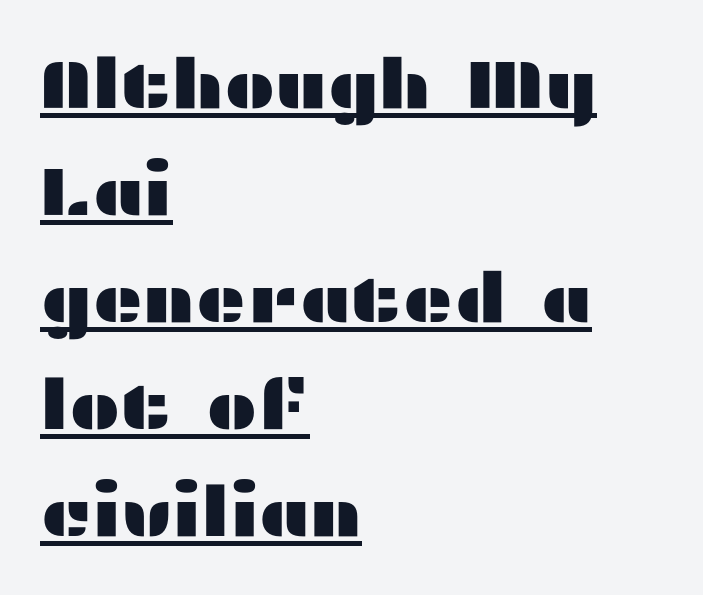
Q: Is the text italic (slanted)? A: No, it is upright.
Q: Is the typeface a serif or a sans-serif typeface? A: Sans-serif.
Q: Is the text underlined? A: Yes.
Q: How is the paragraph aligned? A: Left-aligned.
Q: Is the spacing between letters normal or unusually wide? A: Normal.
Q: Is the spacing between lines tight, normal or loose? A: Normal.
Q: Width (condensed, normal, or wide)? A: Wide.
Q: Stroke contrast? A: Medium.
Q: x-height? A: Medium.
Q: Monospaced? A: No.
